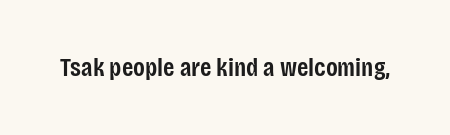
Ascenders rise straight up at ninety degrees. The typesetting leans somewhat heavy: a semibold. Observe the ordinary spacing: letters are neighbours, not strangers. Only glyphs here, with clear space below each row.
